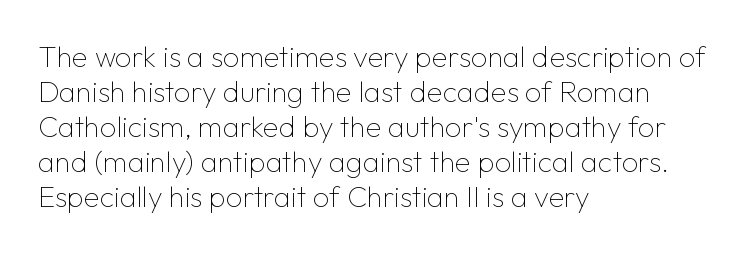
The image shows 29 px thin sans-serif type, upright; set left-aligned, line spacing 1.21x, normal letter spacing, not underlined; low stroke contrast and a medium x-height.
